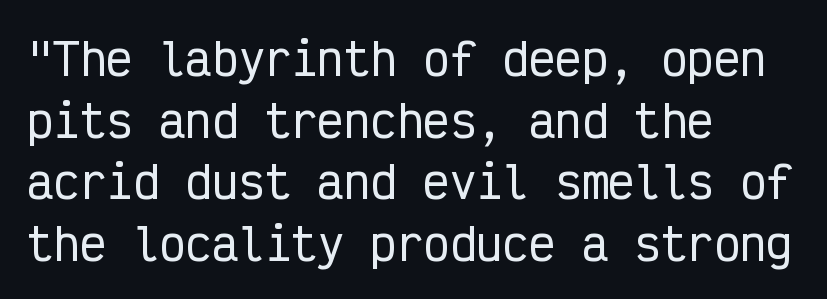
The image shows 44 px condensed sans-serif type, upright, monospaced; set left-aligned, normal line spacing (1.4x), normal letter spacing, not underlined; low stroke contrast and a medium x-height.
